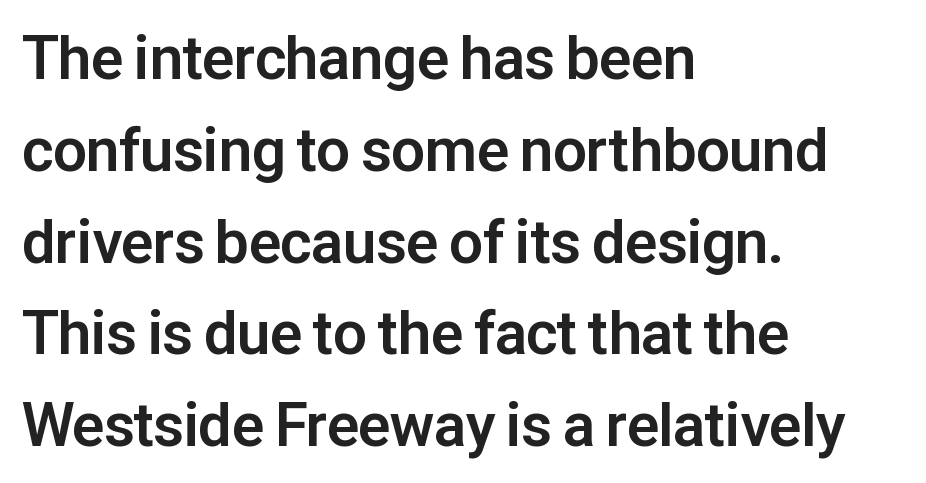
Nobody drew a line under any word here. Heft: maximum for text — a bold. Characters remain perfectly vertical along every line. Rows of type keep a routine distance in the vertical direction. The typeface chosen for these lines omits serifs.
